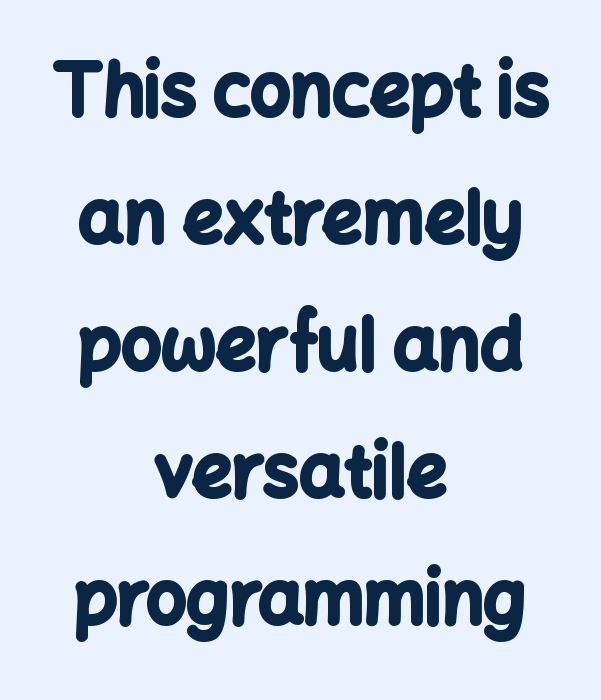
Q: Is the text bold? A: Yes.
Q: Is the text italic (slanted)? A: No, it is upright.
Q: Is the typeface a serif or a sans-serif typeface? A: Sans-serif.
Q: Is the text underlined? A: No.
Q: How is the paragraph aligned? A: Centered.
Q: Is the spacing between letters normal or unusually wide? A: Normal.
Q: Width (condensed, normal, or wide)? A: Normal.
Q: Stroke contrast? A: Low.
Q: x-height? A: Medium.
Q: Monospaced? A: No.
